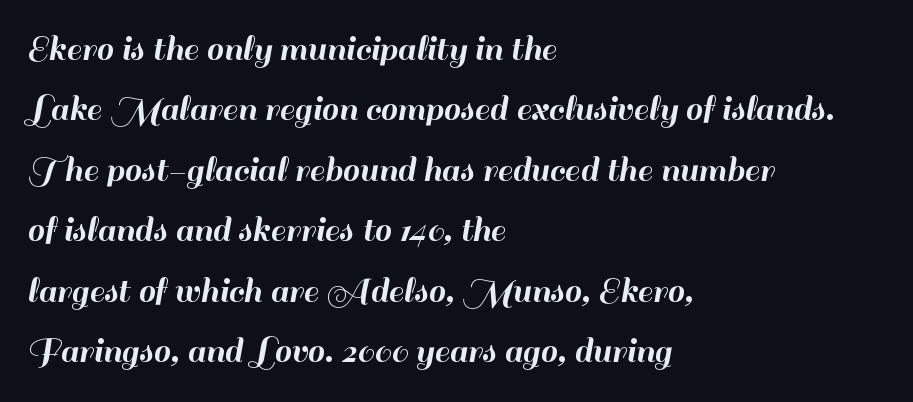
The passage shown is typed in a proportional face where columns would drift. The vertical gap from one line to the next is medium. Look at the tracking — it's just the regular setting, nothing added.
